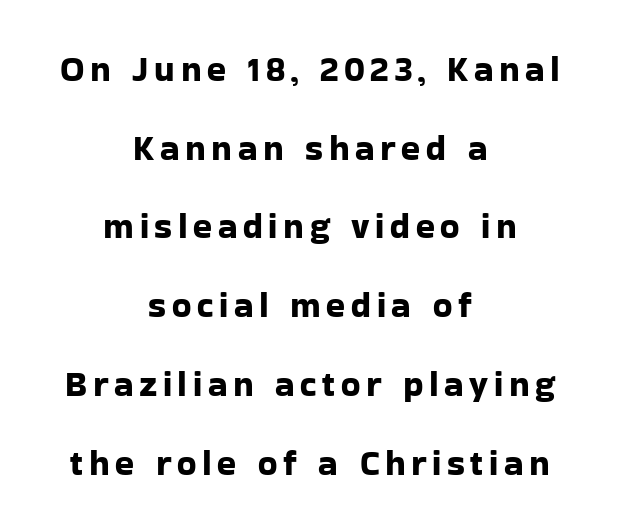
{"serif": "no", "italic": "no", "width": "normal", "stroke_contrast": "low", "x_height": "medium", "monospaced": "no", "underline": "no", "align": "center", "line_spacing": "loose", "line_spacing_ratio": 2.25, "glyph_px": 35}
